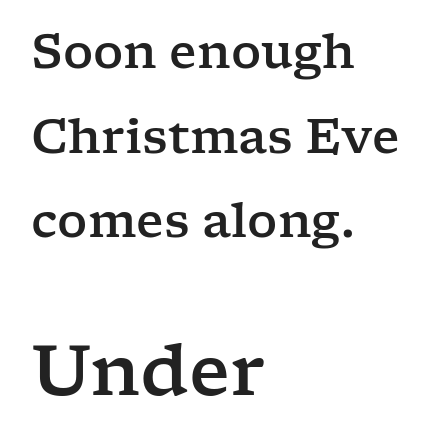
{"serif": "yes", "italic": "no", "width": "wide", "stroke_contrast": "low", "x_height": "medium", "monospaced": "no", "underline": "no", "align": "left", "line_spacing_ratio": 1.8, "letter_spacing": "normal", "letter_spacing_em": 0.0, "larger_block": "second", "size_ratio": 1.49, "glyph_px": 70}
